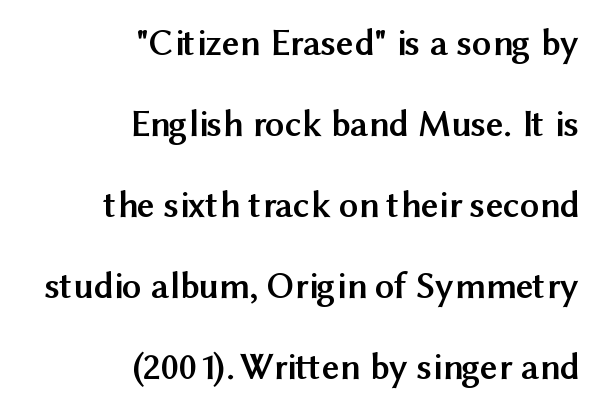
The image shows 38 px semibold sans-serif type, upright; set right-aligned, loose line spacing (2.13x), normal letter spacing, not underlined; medium stroke contrast and a medium x-height.
